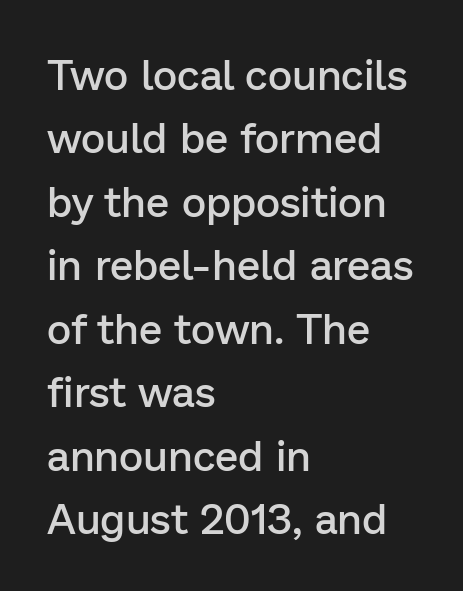
{"serif": "no", "italic": "no", "bold": "semi", "weight": "semibold", "width": "normal", "stroke_contrast": "low", "x_height": "medium", "monospaced": "no", "underline": "no", "align": "left", "line_spacing": "normal", "line_spacing_ratio": 1.51, "letter_spacing": "normal", "letter_spacing_em": 0.0, "glyph_px": 42}
